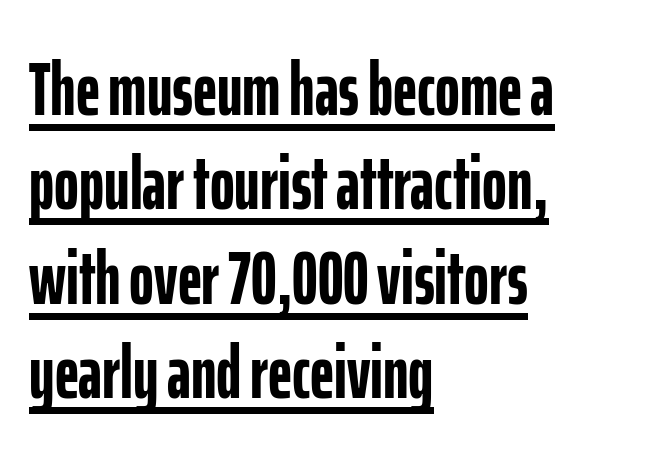
Q: Is the text bold? A: Yes.
Q: Is the text italic (slanted)? A: No, it is upright.
Q: Is the typeface a serif or a sans-serif typeface? A: Sans-serif.
Q: Is the text underlined? A: Yes.
Q: How is the paragraph aligned? A: Left-aligned.
Q: Is the spacing between letters normal or unusually wide? A: Normal.
Q: Is the spacing between lines tight, normal or loose? A: Normal.
Q: Width (condensed, normal, or wide)? A: Condensed.
Q: Stroke contrast? A: Low.
Q: x-height? A: Medium.
Q: Monospaced? A: No.
